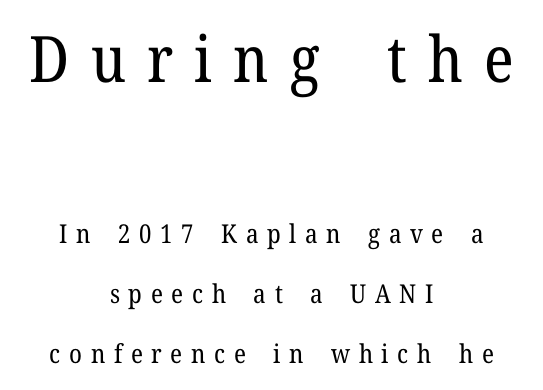
Q: Is the text bold? A: No.
Q: Is the text italic (slanted)? A: No, it is upright.
Q: Is the typeface a serif or a sans-serif typeface? A: Serif.
Q: Is the text underlined? A: No.
Q: How is the paragraph aligned? A: Centered.
Q: Is the spacing between letters normal or unusually wide? A: Unusually wide.
Q: Is the spacing between lines tight, normal or loose? A: Loose.
Q: Which block of text is set in a larger size, the first (top) or the second (bottom)? A: The first (top) one.
Q: Width (condensed, normal, or wide)? A: Normal.
Q: Stroke contrast? A: Low.
Q: x-height? A: Medium.
Q: Monospaced? A: No.
